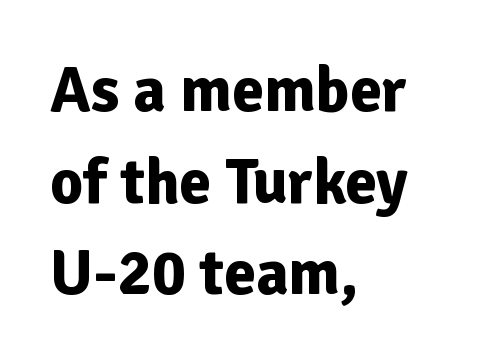
The image shows 64 px bold sans-serif type, upright; set left-aligned, normal line spacing (1.43x), normal letter spacing, not underlined; low stroke contrast and a medium x-height.
